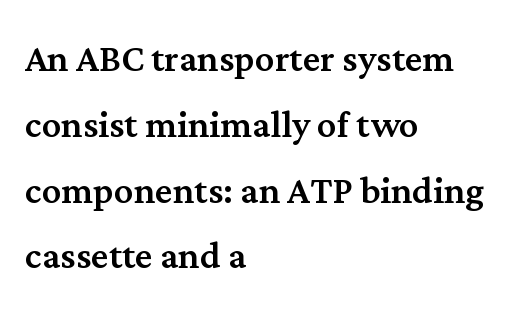
The image shows 48 px serif type, upright; set left-aligned, normal line spacing (1.37x), normal letter spacing, not underlined; medium stroke contrast and a medium x-height.
